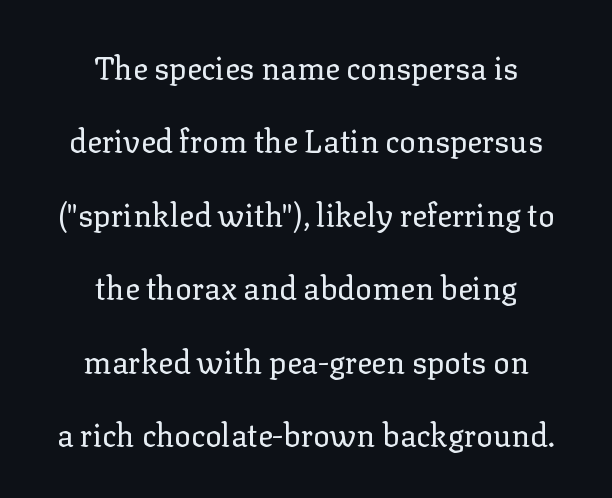
Summary of vertical rhythm: relaxed, with wide interline spacing. Caption: standard tracking, unaltered. In terms of letterform style, serifs are clearly present. These lines are rendered in a variable-pitch font. Weight: not bold — regular or lighter.
